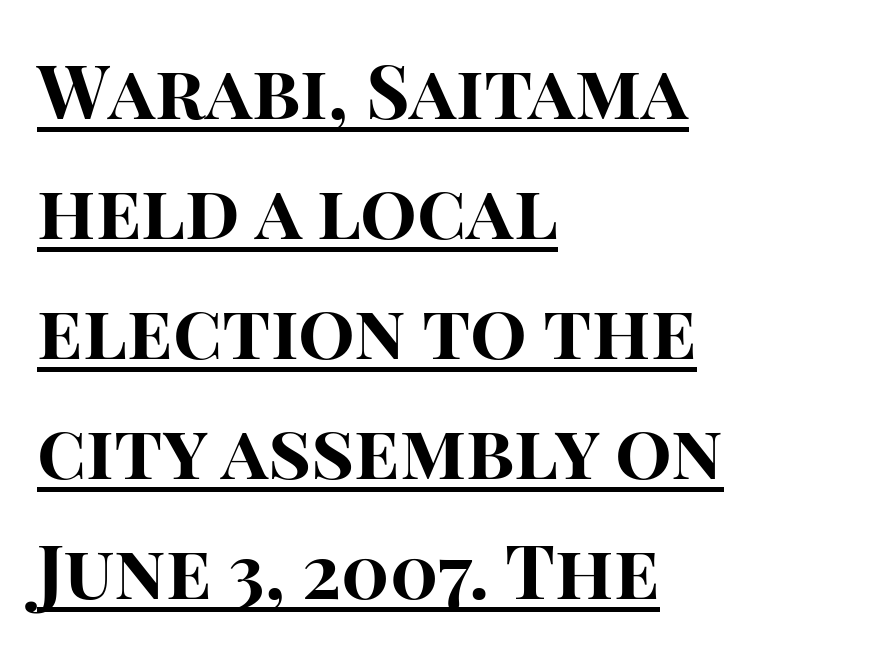
Q: Is the text bold? A: Yes.
Q: Is the text italic (slanted)? A: No, it is upright.
Q: Is the typeface a serif or a sans-serif typeface? A: Sans-serif.
Q: Is the text underlined? A: Yes.
Q: How is the paragraph aligned? A: Left-aligned.
Q: Is the spacing between letters normal or unusually wide? A: Normal.
Q: Is the spacing between lines tight, normal or loose? A: Normal.
Q: Width (condensed, normal, or wide)? A: Normal.
Q: Stroke contrast? A: High.
Q: x-height? A: Large.
Q: Monospaced? A: No.
